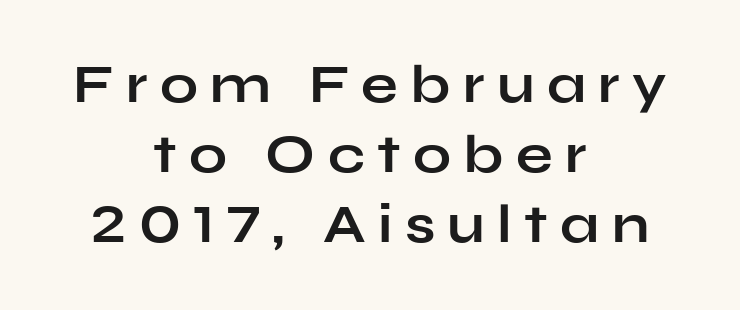
Q: Is the text bold? A: Yes.
Q: Is the text italic (slanted)? A: No, it is upright.
Q: Is the typeface a serif or a sans-serif typeface? A: Sans-serif.
Q: Is the text underlined? A: No.
Q: How is the paragraph aligned? A: Centered.
Q: Is the spacing between letters normal or unusually wide? A: Unusually wide.
Q: Is the spacing between lines tight, normal or loose? A: Normal.
Q: Width (condensed, normal, or wide)? A: Wide.
Q: Stroke contrast? A: Low.
Q: x-height? A: Medium.
Q: Monospaced? A: No.
